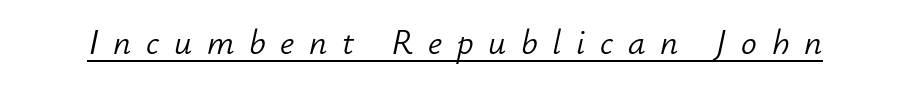
The image shows 35 px light type, italic (leaning right); set unusually wide letter spacing (+0.42 em), underlined; low stroke contrast and a small x-height.
